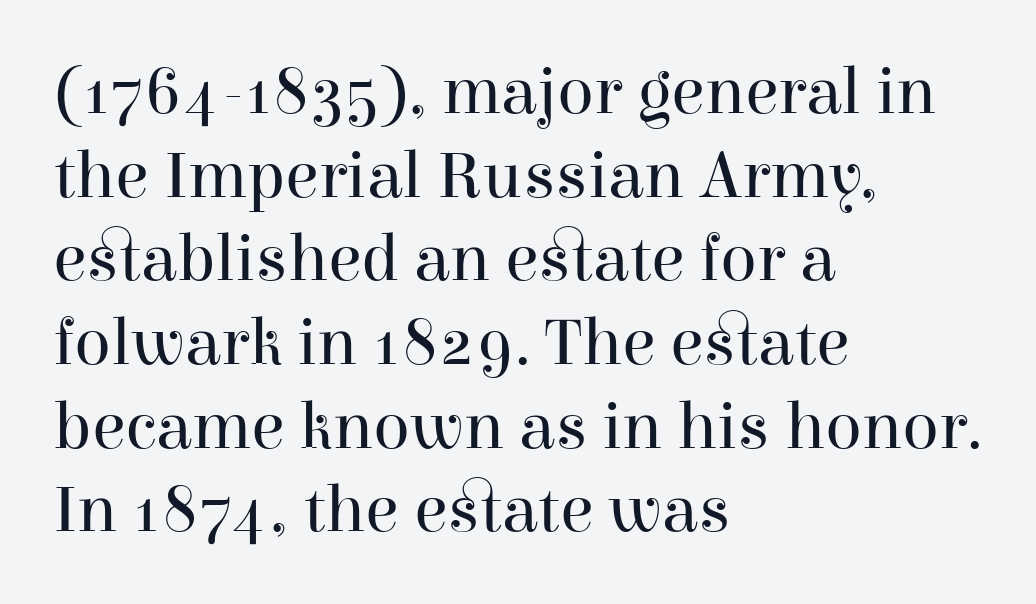
{"serif": "yes", "italic": "no", "bold": "no", "weight": "regular", "width": "normal", "stroke_contrast": "high", "x_height": "medium", "monospaced": "no", "underline": "no", "align": "left", "line_spacing_ratio": 1.23, "letter_spacing": "normal", "letter_spacing_em": 0.0, "glyph_px": 68}
